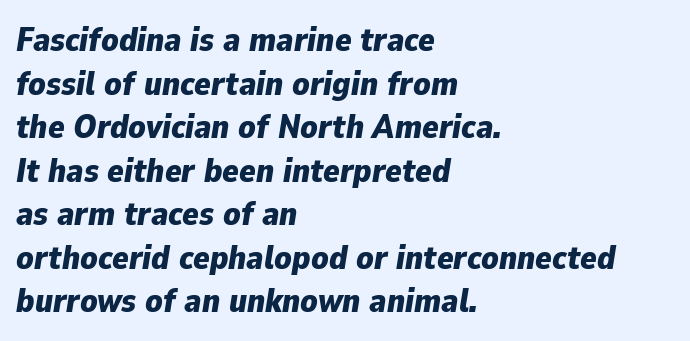
The image shows 34 px bold type, italic (leaning right); set left-aligned, normal line spacing (1.28x), normal letter spacing, not underlined; low stroke contrast and a medium x-height.
